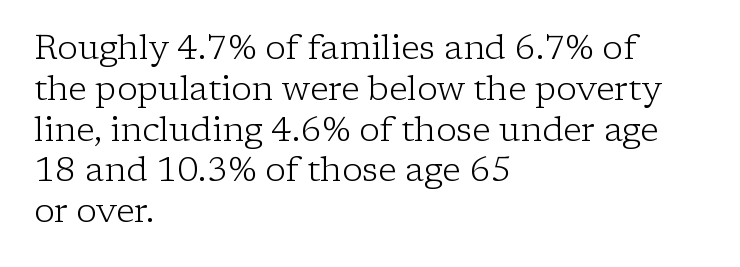
Q: Is the text bold? A: No.
Q: Is the text italic (slanted)? A: No, it is upright.
Q: Is the typeface a serif or a sans-serif typeface? A: Serif.
Q: Is the text underlined? A: No.
Q: How is the paragraph aligned? A: Left-aligned.
Q: Is the spacing between letters normal or unusually wide? A: Normal.
Q: Width (condensed, normal, or wide)? A: Normal.
Q: Stroke contrast? A: Low.
Q: x-height? A: Medium.
Q: Monospaced? A: No.
